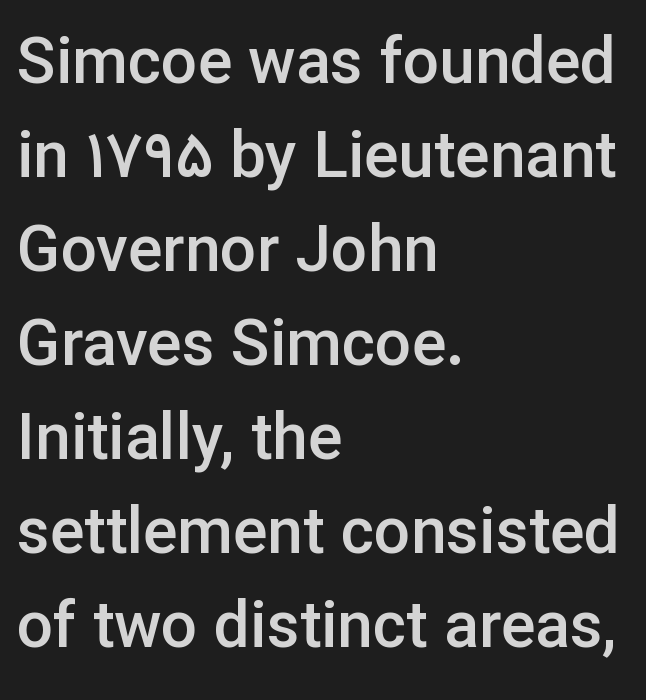
The image shows 64 px semibold sans-serif type, upright; set left-aligned, normal line spacing (1.47x), normal letter spacing, not underlined; low stroke contrast and a medium x-height.
